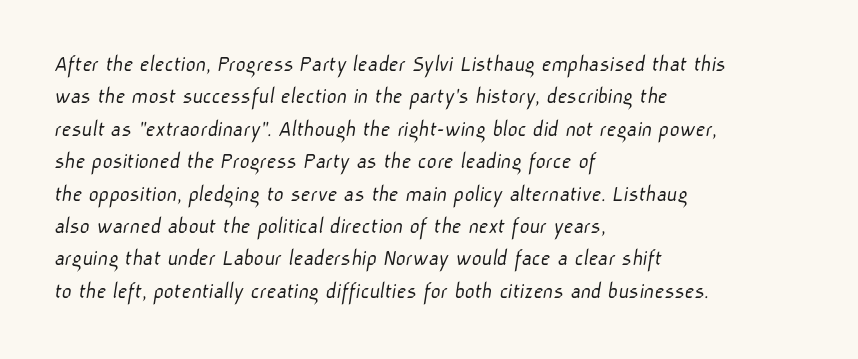
The image shows 24 px text type; set left-aligned, normal line spacing (1.35x), normal letter spacing, not underlined.
